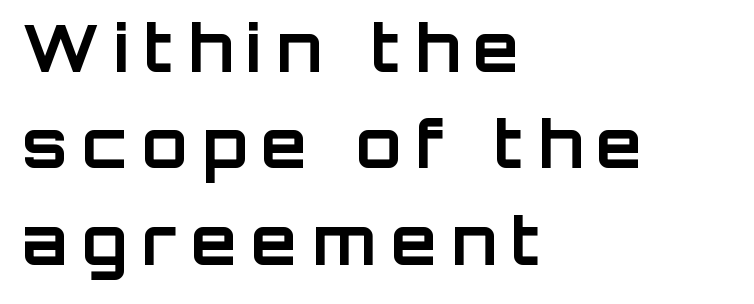
{"serif": "no", "italic": "no", "bold": "yes", "weight": "bold", "width": "normal", "stroke_contrast": "low", "x_height": "large", "monospaced": "no", "underline": "no", "align": "left", "line_spacing": "normal", "line_spacing_ratio": 1.46, "letter_spacing": "wide", "letter_spacing_em": 0.22, "glyph_px": 66}
